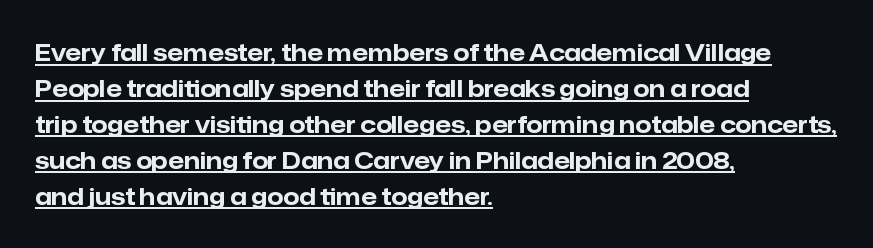
Q: Is the text bold? A: Yes.
Q: Is the text italic (slanted)? A: No, it is upright.
Q: Is the text underlined? A: Yes.
Q: How is the paragraph aligned? A: Left-aligned.
Q: Is the spacing between letters normal or unusually wide? A: Normal.
Q: Is the spacing between lines tight, normal or loose? A: Normal.
